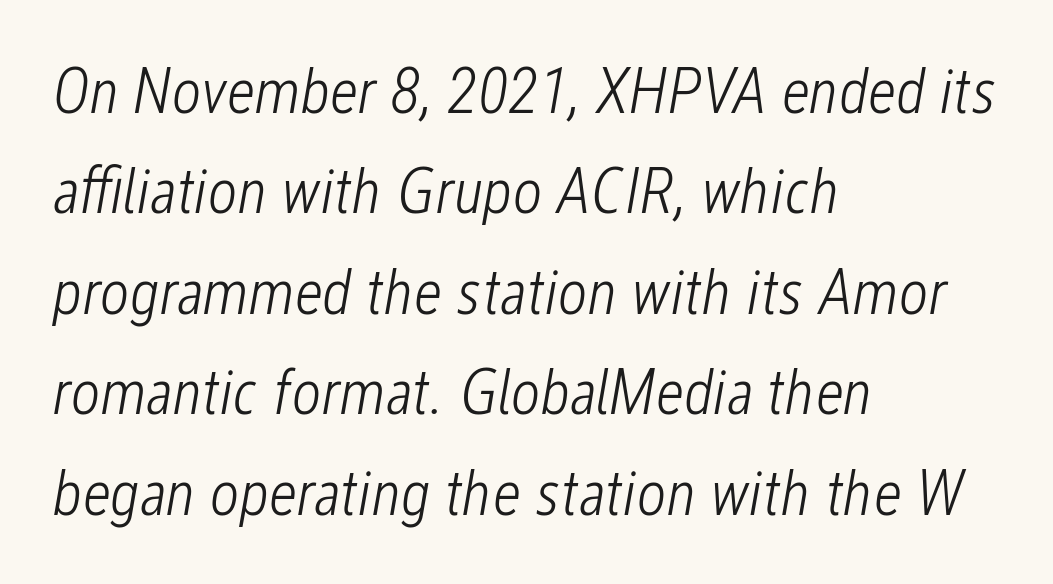
The image shows 64 px light, condensed type, italic (leaning right); set left-aligned, normal line spacing (1.57x), normal letter spacing, not underlined; low stroke contrast and a medium x-height.
